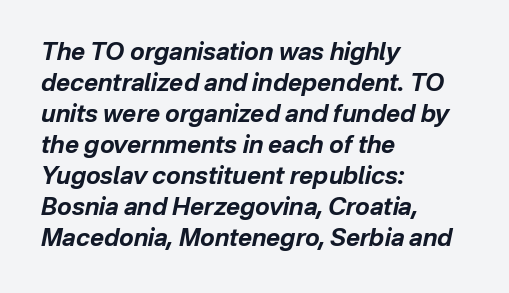
Q: Is the text bold? A: Yes.
Q: Is the text italic (slanted)? A: Yes, it leans right by about 12 degrees.
Q: Is the text underlined? A: No.
Q: How is the paragraph aligned? A: Left-aligned.
Q: Is the spacing between letters normal or unusually wide? A: Normal.
Q: Is the spacing between lines tight, normal or loose? A: Normal.
